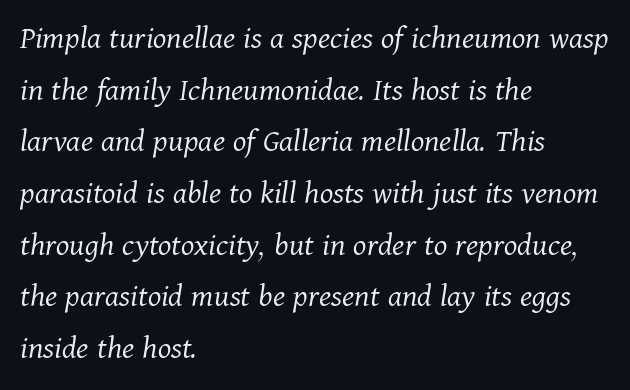
{"serif": "yes", "italic": "yes", "lean": "right", "slant_degrees": 11, "bold": "no", "weight": "light", "width": "normal", "stroke_contrast": "medium", "x_height": "medium", "monospaced": "no", "underline": "no", "align": "left", "line_spacing": "normal", "line_spacing_ratio": 1.52, "letter_spacing": "normal", "letter_spacing_em": 0.0, "glyph_px": 34}
